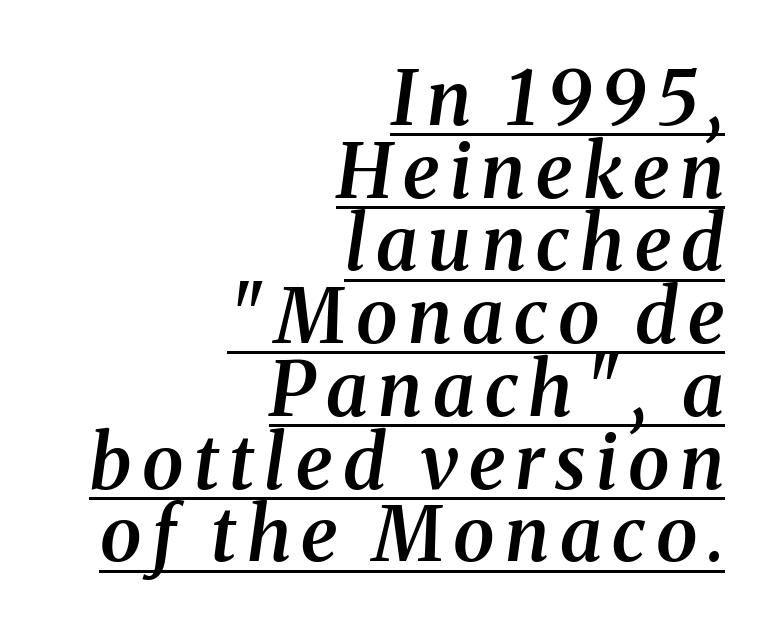
Q: Is the text bold? A: Semi-bold.
Q: Is the text italic (slanted)? A: Yes, it leans right by about 8 degrees.
Q: Is the typeface a serif or a sans-serif typeface? A: Serif.
Q: Is the text underlined? A: Yes.
Q: How is the paragraph aligned? A: Right-aligned.
Q: Is the spacing between lines tight, normal or loose? A: Tight.
Q: Width (condensed, normal, or wide)? A: Normal.
Q: Stroke contrast? A: Medium.
Q: x-height? A: Medium.
Q: Monospaced? A: No.
